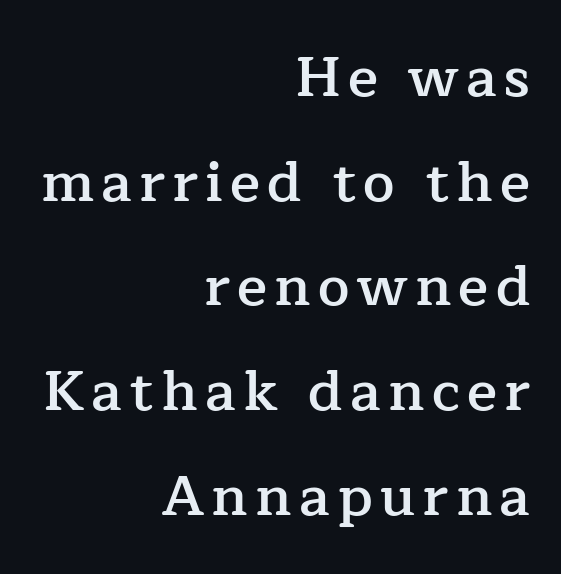
Stroke terminals: seriffed. This is roman type, the default non-slanted kind. The sample has been set in demibold, a notch under bold. Beneath every word, the page is bare. Do the characters align in a grid? No, the font is proportional. One-word summary of the alignment: right.
